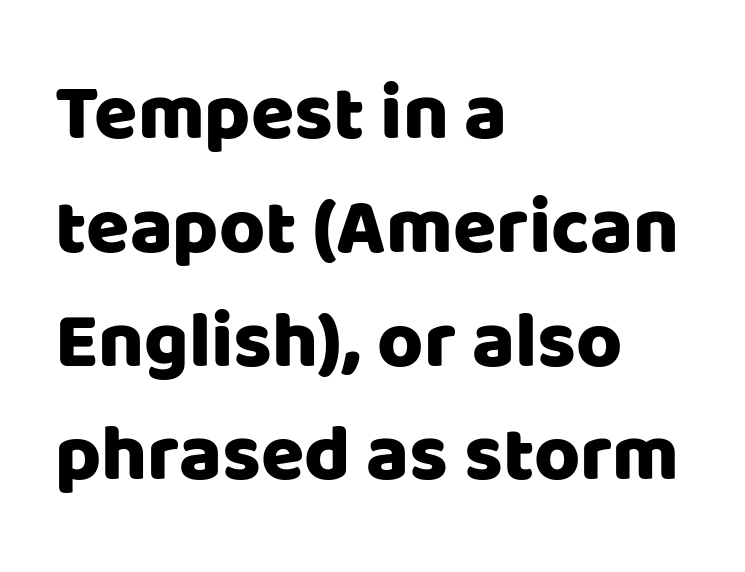
Note: no serifs on the glyphs. The designer left line spacing at the default. Italic? Not at all — the glyphs are vertical. Proportional: the letters do not fall into vertical columns. Horizontal alignment here is leftward, the default for most running prose.
